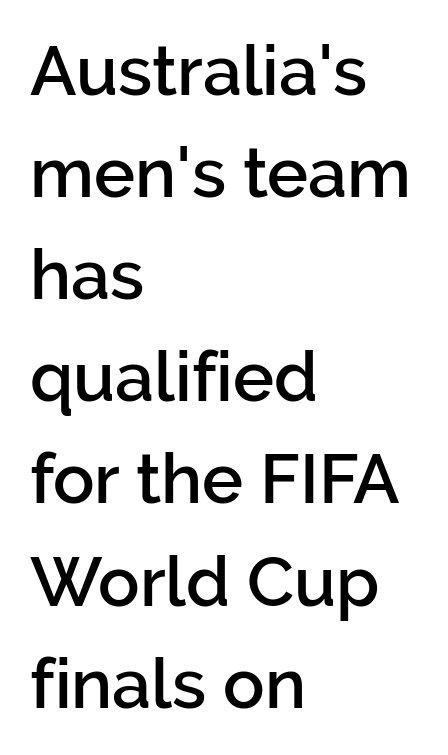
The image shows 69 px semibold sans-serif type, upright; set left-aligned, normal line spacing (1.48x), normal letter spacing, not underlined; low stroke contrast and a medium x-height.
